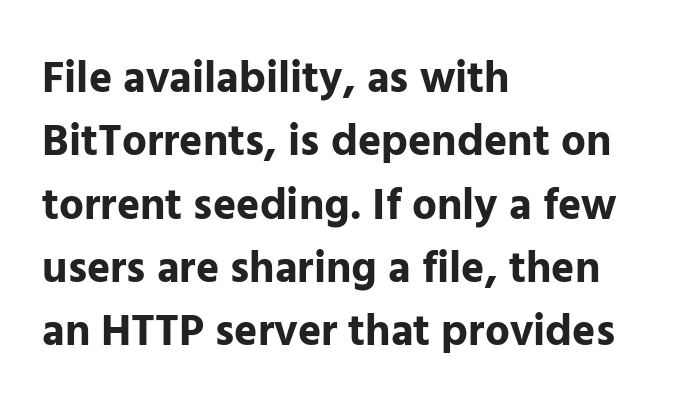
{"serif": "no", "italic": "no", "bold": "yes", "weight": "bold", "width": "normal", "stroke_contrast": "low", "x_height": "medium", "monospaced": "no", "underline": "no", "align": "left", "line_spacing": "normal", "line_spacing_ratio": 1.44, "letter_spacing": "normal", "letter_spacing_em": 0.0, "glyph_px": 44}
